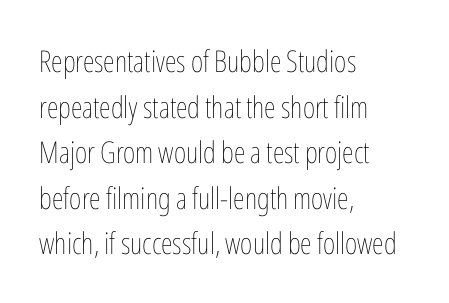
Italic? Not at all — the glyphs are vertical. This sample keeps an unexceptional amount of space between lines. Typeset ragged right — the left edge is the straight one. Each row of text sits above clean, open space. A light-to-regular cut is what we see here. What stands out about the letter spacing? Nothing — it is the standard amount.
